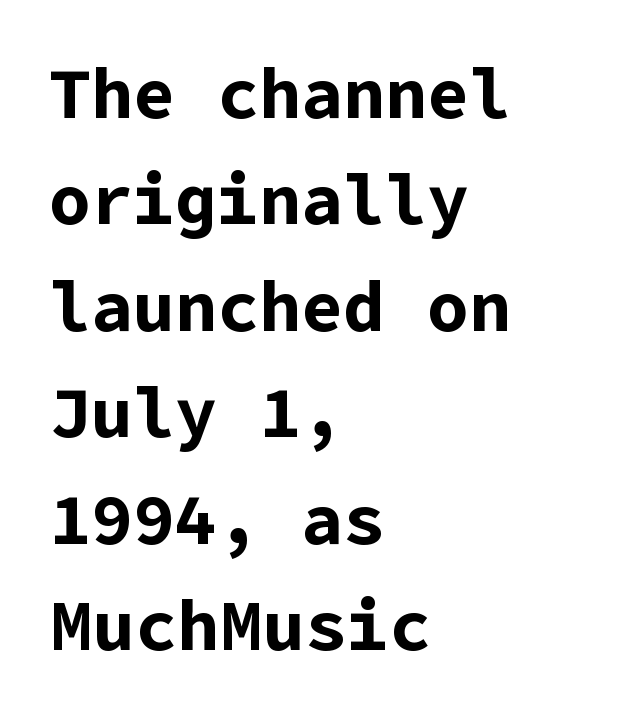
{"serif": "no", "italic": "no", "bold": "yes", "weight": "bold", "width": "normal", "stroke_contrast": "low", "x_height": "medium", "underline": "no", "align": "left", "line_spacing": "normal", "line_spacing_ratio": 1.52, "letter_spacing": "normal", "letter_spacing_em": 0.0, "glyph_px": 70}
